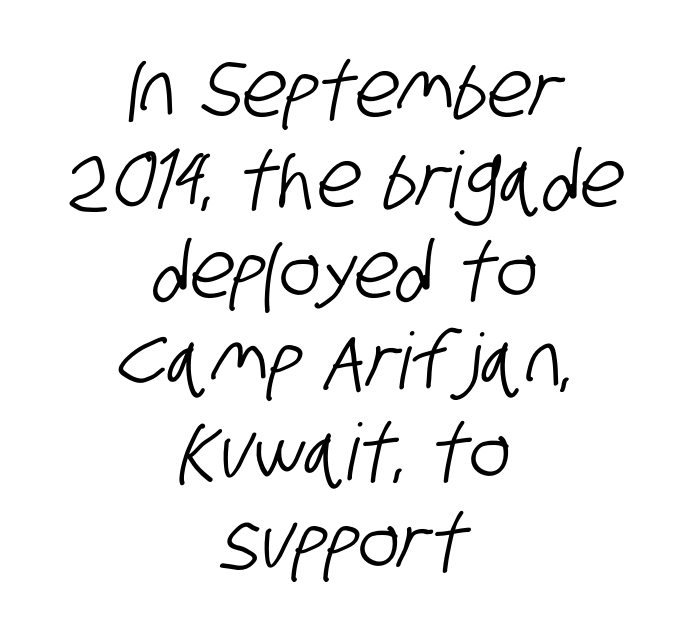
{"serif": "no", "width": "condensed", "stroke_contrast": "low", "x_height": "large", "monospaced": "no", "underline": "no", "align": "center", "line_spacing_ratio": 1.16, "letter_spacing": "normal", "letter_spacing_em": 0.0, "glyph_px": 78}
